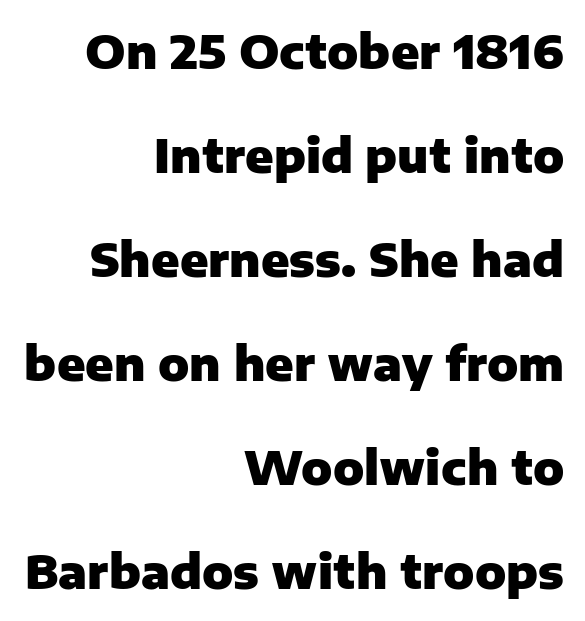
The paragraph shown leans on its right margin. No word sits above an underline. Type style note: lacks serifs. Rows of type keep a wide berth in the vertical direction.
